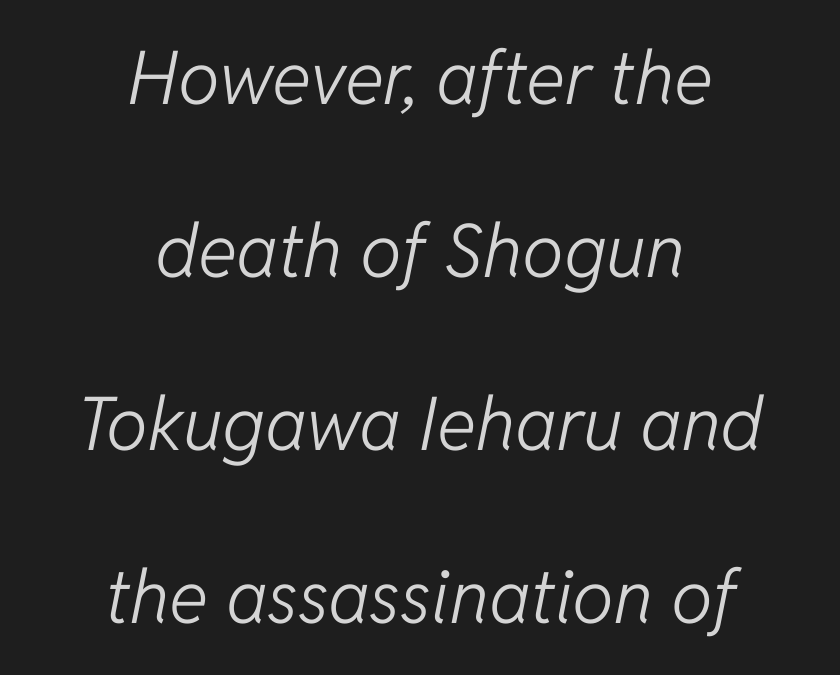
The image shows 74 px light type, italic (leaning right); set centered, loose line spacing (2.34x), normal letter spacing, not underlined; low stroke contrast and a medium x-height.
